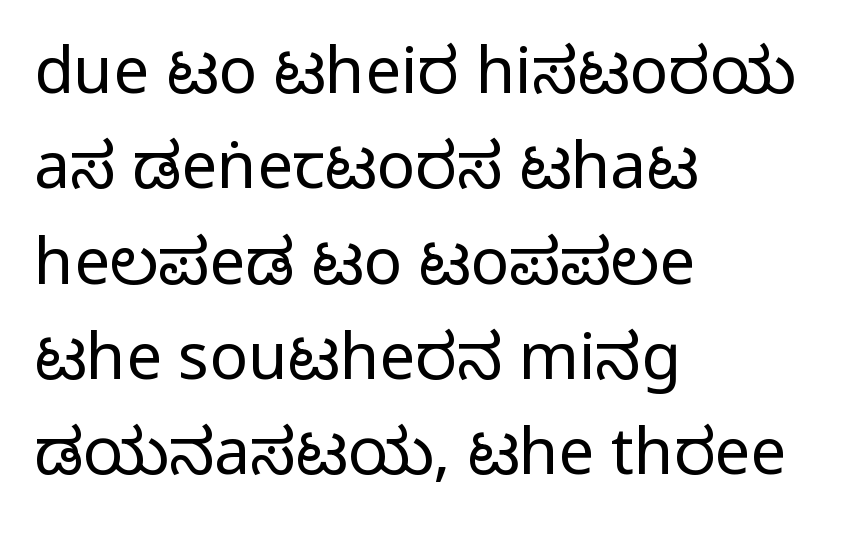
Notice how the stems are strictly vertical — no italics here. Is this a heavy cut? Hardly; it is regular or lighter. Unlike a traditional serif, this face leaves its strokes unadorned. The rendering uses natural spacing where letterforms have individual widths. Characters follow at the spacing the type designer built in.
